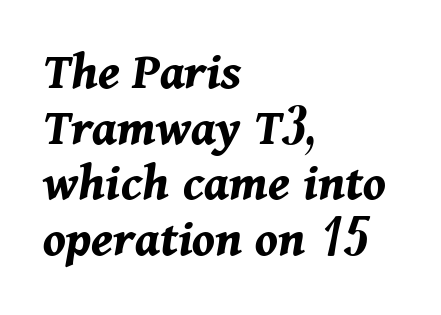
This is heavy type, rendered in bold. You can tell it's italic because the verticals aren't actually vertical. Honestly, the rows look squashed on top of each other. The letters advance in unequal steps, a hallmark of proportional type. The horizontal fit of the characters is conventional and even.
